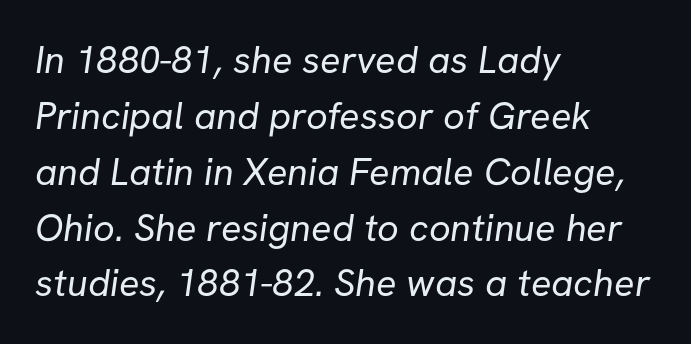
{"serif": "no", "bold": "no", "weight": "regular", "width": "normal", "stroke_contrast": "low", "x_height": "medium", "monospaced": "no", "underline": "no", "align": "left", "line_spacing": "normal", "line_spacing_ratio": 1.47, "letter_spacing": "normal", "letter_spacing_em": 0.0, "glyph_px": 38}
